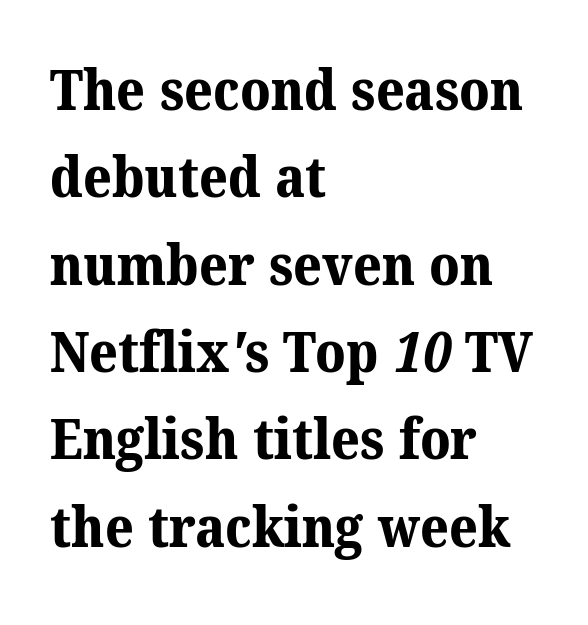
The line-height multiplier appears to be the usual default. Check the space under the baseline: it is left empty. Examine the stroke ends and you'll spot serifs. The passage shown is typed in a proportional face where columns would drift. Summary of weight: heavy, a full bold.
